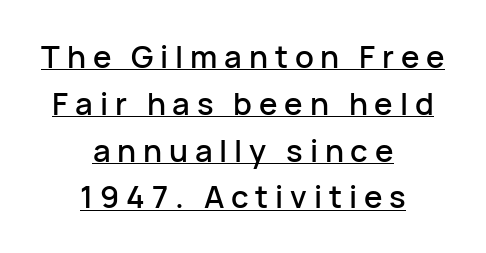
Q: Is the text italic (slanted)? A: No, it is upright.
Q: Is the typeface a serif or a sans-serif typeface? A: Sans-serif.
Q: Is the text underlined? A: Yes.
Q: How is the paragraph aligned? A: Centered.
Q: Is the spacing between letters normal or unusually wide? A: Unusually wide.
Q: Is the spacing between lines tight, normal or loose? A: Normal.
Q: Width (condensed, normal, or wide)? A: Normal.
Q: Stroke contrast? A: Low.
Q: x-height? A: Medium.
Q: Monospaced? A: No.
